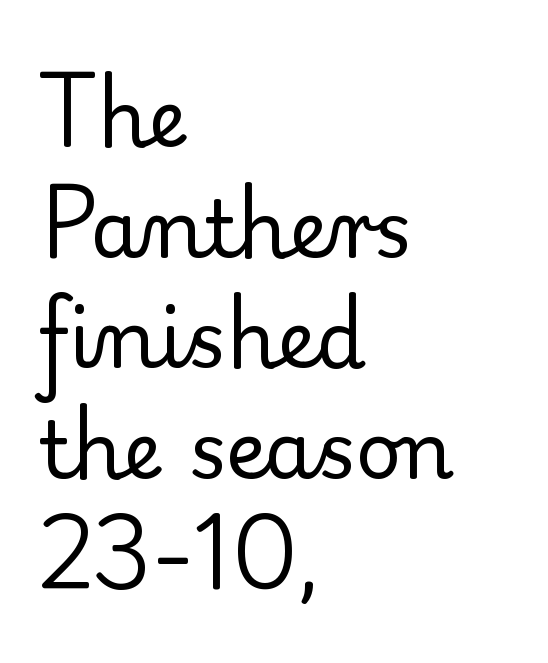
{"serif": "yes", "italic": "no", "bold": "no", "weight": "regular", "width": "normal", "stroke_contrast": "low", "x_height": "small", "monospaced": "no", "underline": "no", "align": "left", "line_spacing": "normal", "line_spacing_ratio": 1.4, "letter_spacing": "normal", "letter_spacing_em": 0.0, "glyph_px": 79}
